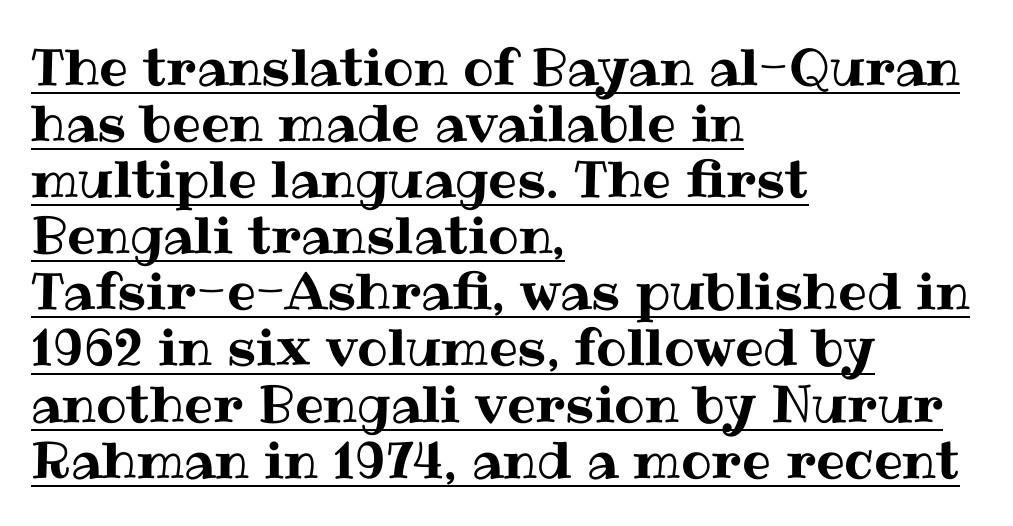
In terms of posture, this sample is upright. Short and long lines alike share a common starting point at left. Nothing unusual about the tracking: characters are spaced as the font intends. Think of a printed novel: that variable character pitch is what you see here.
